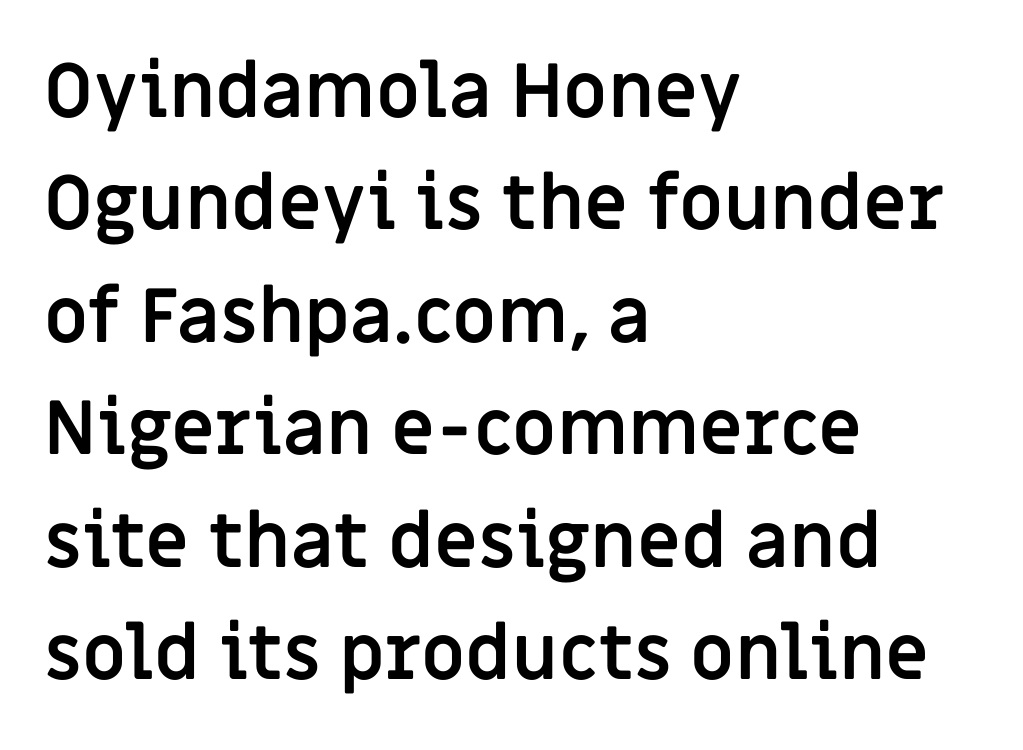
The image shows 75 px semibold sans-serif type, upright; set left-aligned, normal line spacing (1.5x), normal letter spacing, not underlined; low stroke contrast and a large x-height.
